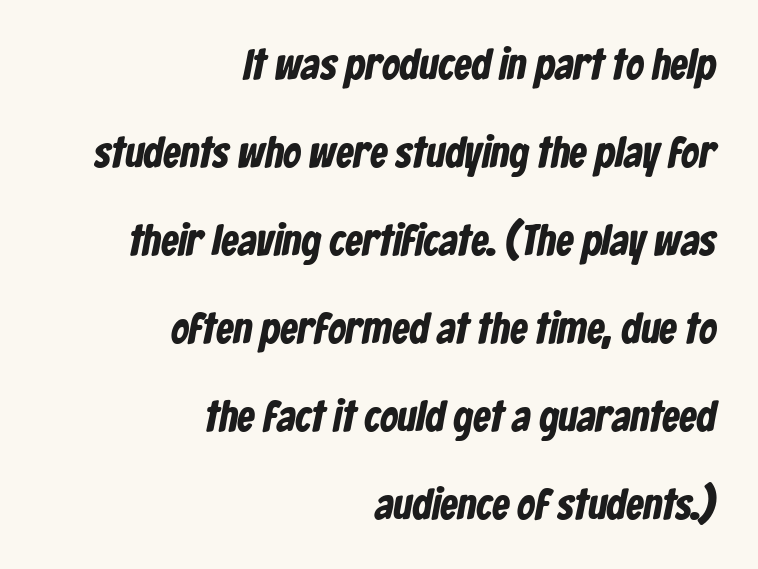
{"serif": "no", "bold": "yes", "weight": "bold", "width": "condensed", "stroke_contrast": "low", "x_height": "medium", "monospaced": "no", "underline": "no", "align": "right", "line_spacing": "loose", "line_spacing_ratio": 2.0, "letter_spacing": "normal", "letter_spacing_em": 0.0, "glyph_px": 44}
